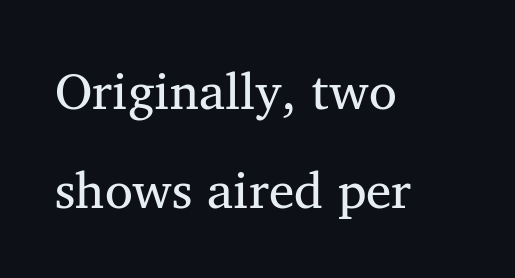
Q: Is the text bold? A: No.
Q: Is the typeface a serif or a sans-serif typeface? A: Serif.
Q: Is the text underlined? A: No.
Q: How is the paragraph aligned? A: Left-aligned.
Q: Is the spacing between letters normal or unusually wide? A: Normal.
Q: Is the spacing between lines tight, normal or loose? A: Loose.
Q: Width (condensed, normal, or wide)? A: Normal.
Q: Stroke contrast? A: Medium.
Q: x-height? A: Medium.
Q: Monospaced? A: No.
